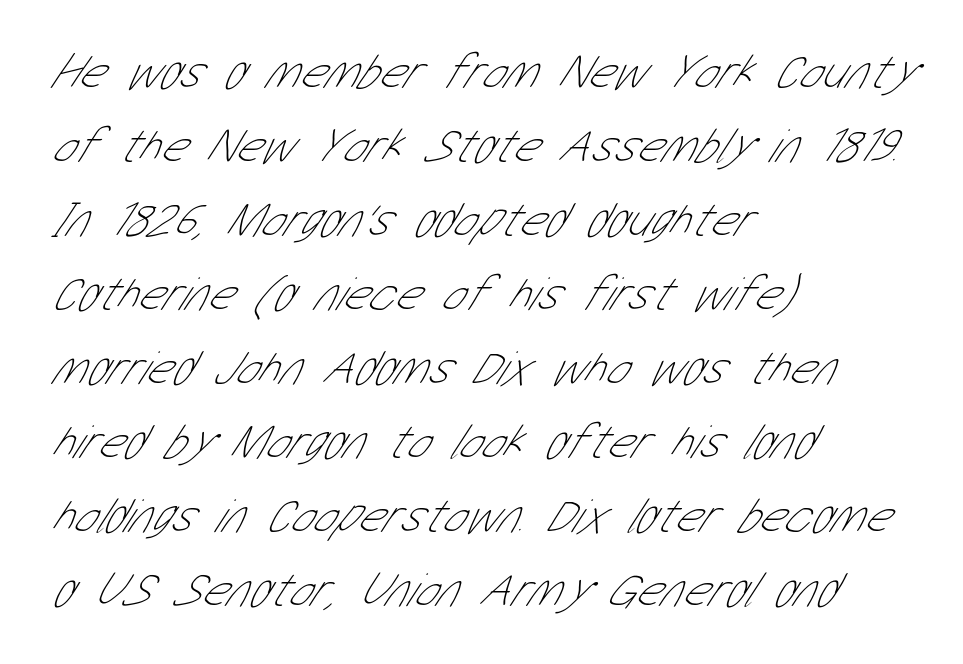
{"serif": "no", "bold": "no", "weight": "thin", "width": "condensed", "stroke_contrast": "low", "x_height": "medium", "monospaced": "no", "underline": "no", "align": "left", "line_spacing": "normal", "line_spacing_ratio": 1.51, "letter_spacing": "normal", "letter_spacing_em": 0.0, "glyph_px": 49}
